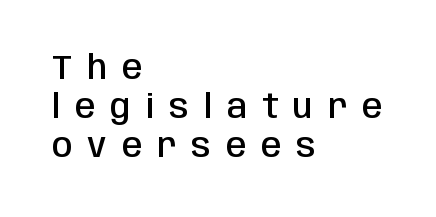
{"serif": "no", "italic": "no", "bold": "semi", "weight": "semibold", "width": "condensed", "stroke_contrast": "low", "x_height": "large", "monospaced": "no", "underline": "no", "align": "left", "line_spacing_ratio": 1.18, "letter_spacing": "wide", "letter_spacing_em": 0.45, "glyph_px": 33}
